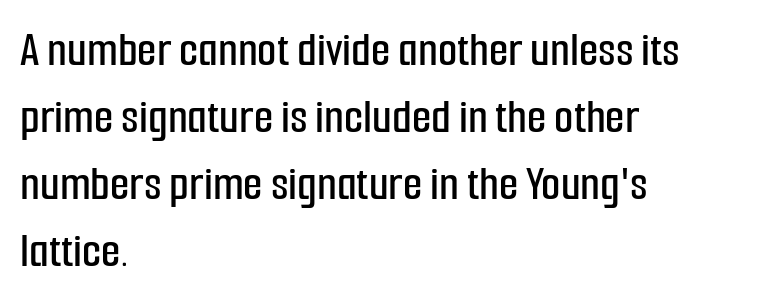
These lines are rendered in a variable-pitch font. The string is rendered with underlining switched off. There is no visible air inserted between adjacent glyphs. Interline gaps are of average width in this sample.
